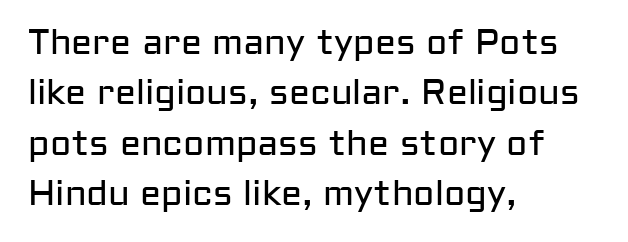
{"serif": "no", "italic": "no", "bold": "no", "weight": "regular", "width": "normal", "stroke_contrast": "low", "x_height": "medium", "monospaced": "no", "underline": "no", "align": "left", "line_spacing": "normal", "line_spacing_ratio": 1.44, "letter_spacing": "normal", "letter_spacing_em": 0.0, "glyph_px": 35}
